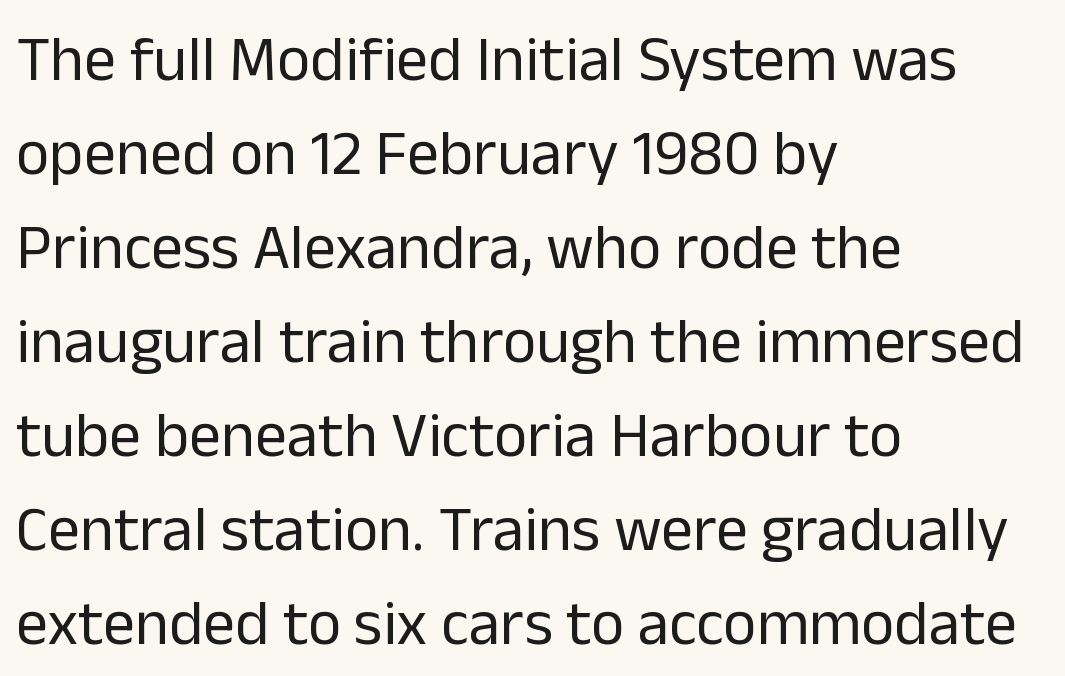
{"serif": "no", "italic": "no", "bold": "no", "weight": "regular", "width": "normal", "stroke_contrast": "low", "x_height": "medium", "monospaced": "no", "underline": "no", "align": "left", "line_spacing": "normal", "line_spacing_ratio": 1.47, "letter_spacing": "normal", "letter_spacing_em": 0.0, "glyph_px": 64}
